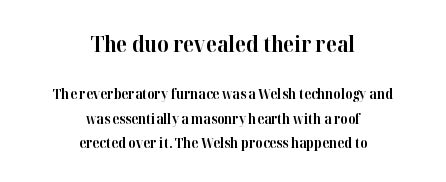
Q: Is the text bold? A: Yes.
Q: Is the text italic (slanted)? A: No, it is upright.
Q: Is the text underlined? A: No.
Q: How is the paragraph aligned? A: Centered.
Q: Is the spacing between letters normal or unusually wide? A: Normal.
Q: Which block of text is set in a larger size, the first (top) or the second (bottom)? A: The first (top) one.
